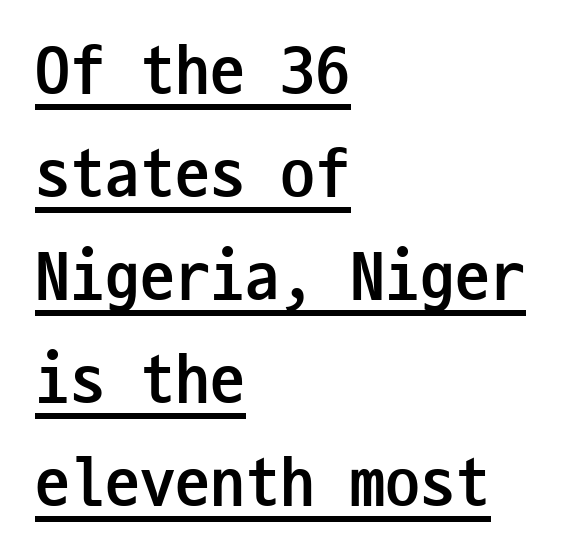
The glyphs are accompanied by a horizontal stroke just below them. Its strokes are broad and dark, the hallmark of bold type. The letters carry no serifs — their stems end cleanly without finishing strokes. Honestly, the letter spacing is just normal — you wouldn't notice it.
